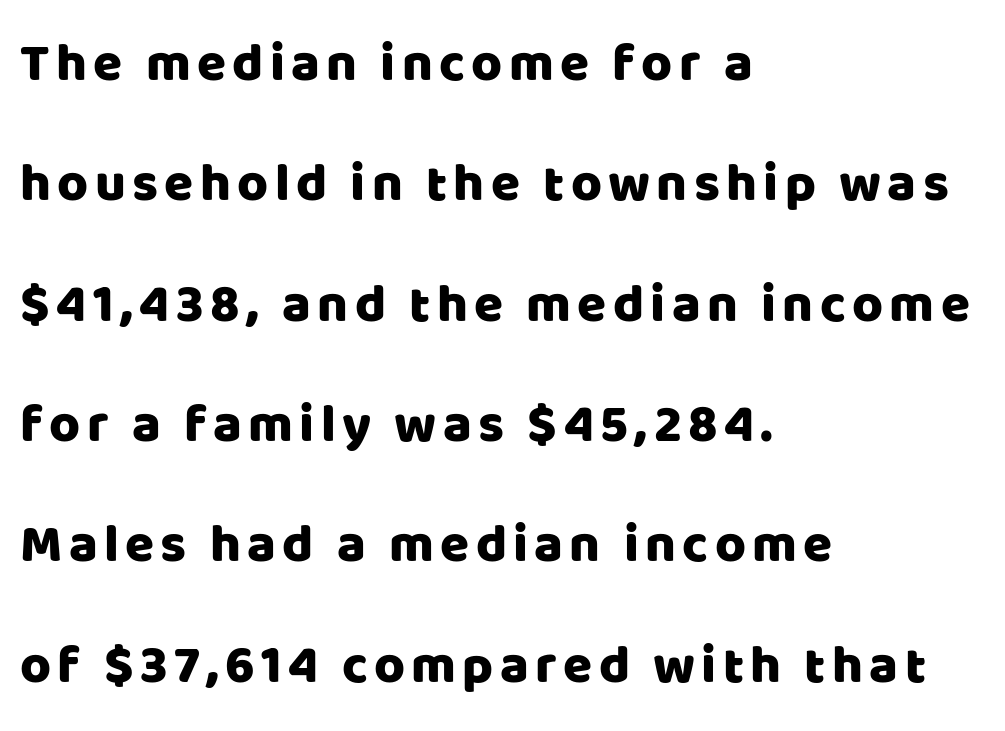
{"serif": "no", "italic": "no", "width": "normal", "stroke_contrast": "low", "x_height": "large", "monospaced": "no", "underline": "no", "align": "left", "line_spacing": "loose", "line_spacing_ratio": 2.27, "glyph_px": 53}
